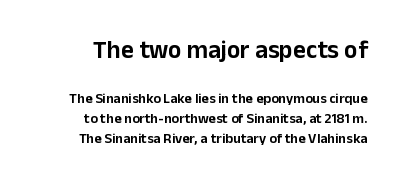
{"italic": "no", "underline": "no", "align": "right", "line_spacing": "normal", "line_spacing_ratio": 1.43, "letter_spacing": "normal", "letter_spacing_em": 0.0, "larger_block": "first", "size_ratio": 1.79, "glyph_px": 25}
